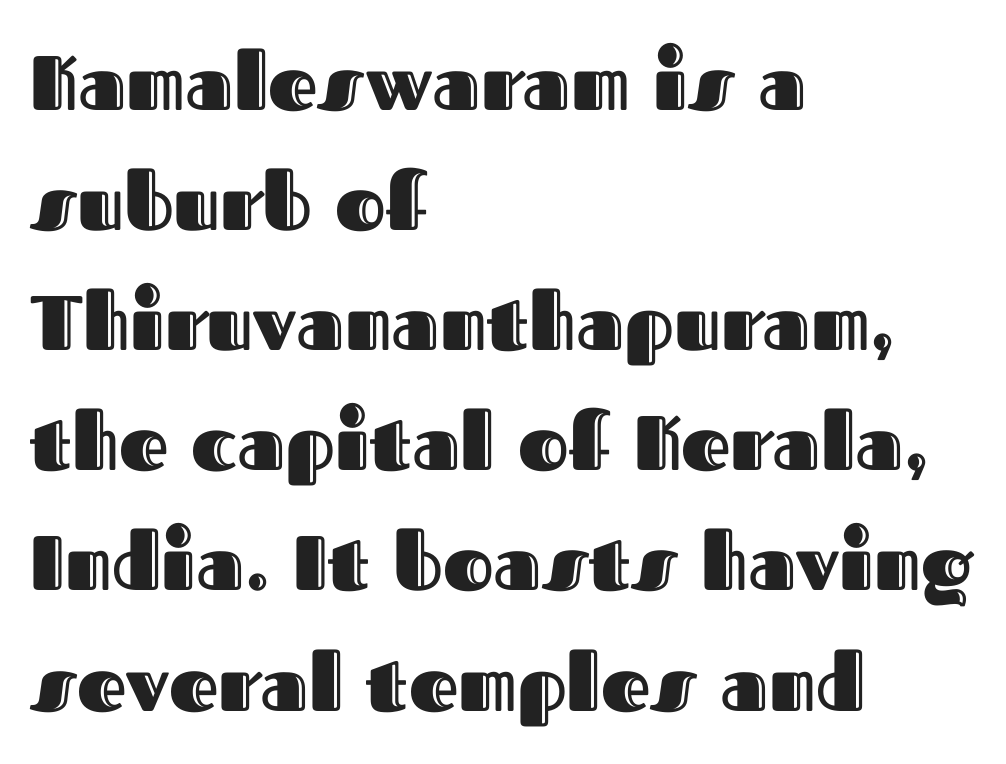
{"italic": "no", "width": "normal", "x_height": "medium", "monospaced": "no", "underline": "no", "align": "left", "line_spacing": "normal", "line_spacing_ratio": 1.56, "letter_spacing": "normal", "letter_spacing_em": 0.0, "glyph_px": 77}
